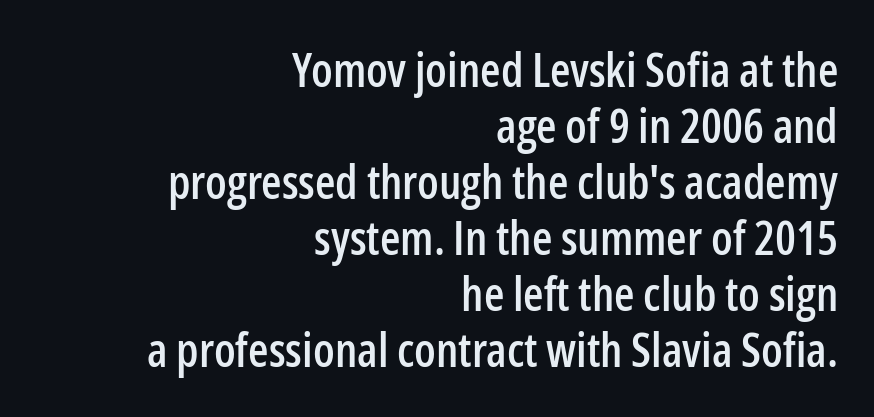
The image shows 47 px condensed sans-serif type, upright; set right-aligned, line spacing 1.19x, normal letter spacing, not underlined; low stroke contrast and a medium x-height.
